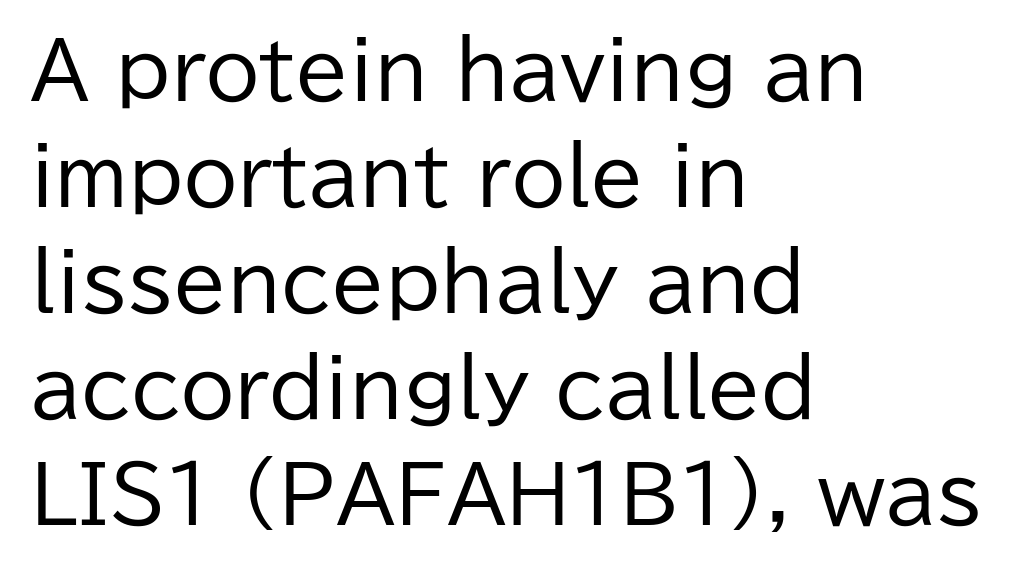
Q: Is the text bold? A: No.
Q: Is the text italic (slanted)? A: No, it is upright.
Q: Is the typeface a serif or a sans-serif typeface? A: Sans-serif.
Q: Is the text underlined? A: No.
Q: How is the paragraph aligned? A: Left-aligned.
Q: Is the spacing between letters normal or unusually wide? A: Normal.
Q: Is the spacing between lines tight, normal or loose? A: Normal.
Q: Width (condensed, normal, or wide)? A: Normal.
Q: Stroke contrast? A: Low.
Q: x-height? A: Medium.
Q: Monospaced? A: No.
